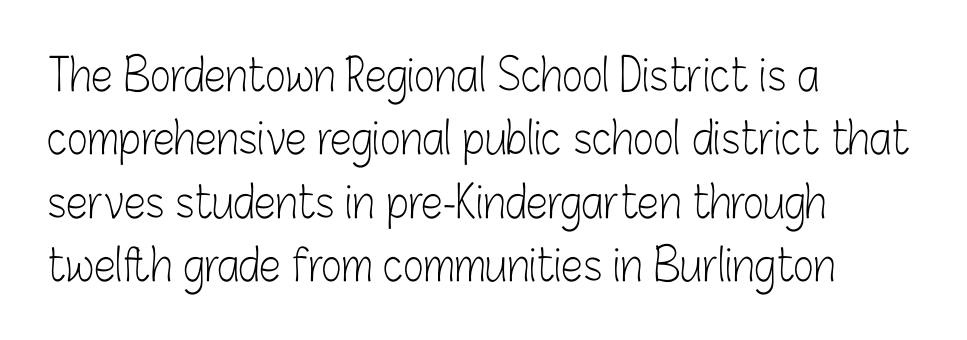
The foot of each line stays bare and open. Is this a sans? Yes — the strokes have no serifs. These lines are set flush left with a ragged right edge. If you drew a line through each stem, it would be perfectly vertical. Honestly, the row spacing looks completely unremarkable.
